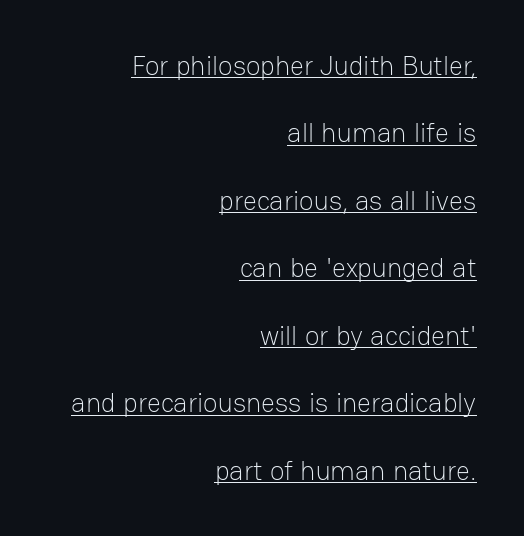
Q: Is the text bold? A: No.
Q: Is the text italic (slanted)? A: No, it is upright.
Q: Is the text underlined? A: Yes.
Q: How is the paragraph aligned? A: Right-aligned.
Q: Is the spacing between letters normal or unusually wide? A: Normal.
Q: Is the spacing between lines tight, normal or loose? A: Loose.
